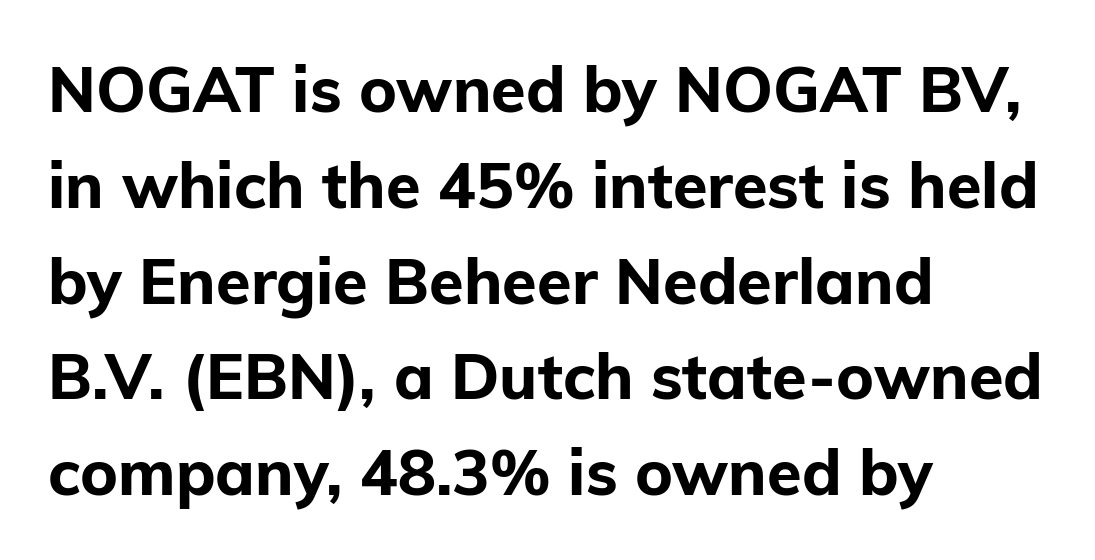
{"serif": "no", "italic": "no", "bold": "yes", "weight": "bold", "width": "normal", "stroke_contrast": "low", "x_height": "medium", "monospaced": "no", "underline": "no", "align": "left", "line_spacing": "normal", "line_spacing_ratio": 1.52, "letter_spacing": "normal", "letter_spacing_em": 0.0, "glyph_px": 63}
